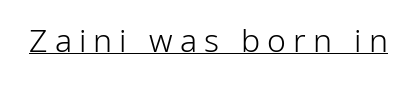
A typesetter would call this proportional, since set widths differ per character. A rule runs beneath these lines of type. A quiet, ordinary-to-light weight characterises the typeface. Examine the stroke ends and you'll find no serifs. Compared with typical body copy, the letter spacing here is much looser.
